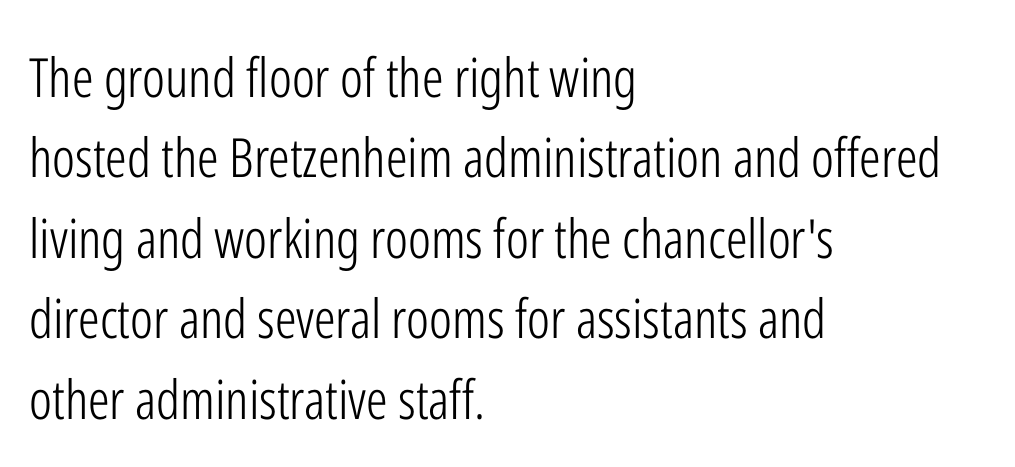
{"serif": "no", "italic": "no", "bold": "no", "weight": "light", "width": "condensed", "stroke_contrast": "low", "x_height": "medium", "monospaced": "no", "underline": "no", "align": "left", "line_spacing": "normal", "line_spacing_ratio": 1.49, "letter_spacing": "normal", "letter_spacing_em": 0.0, "glyph_px": 54}
